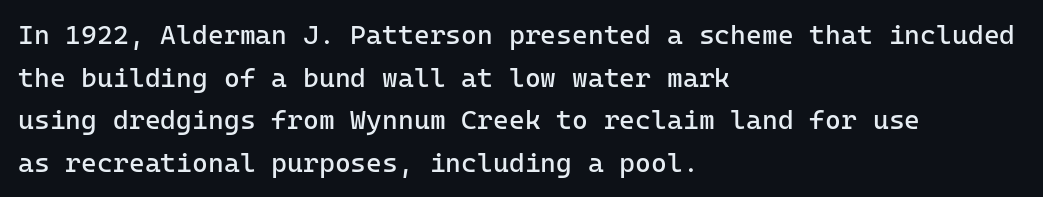
The image shows 27 px text type, upright; set left-aligned, normal line spacing (1.58x), normal letter spacing, not underlined.
